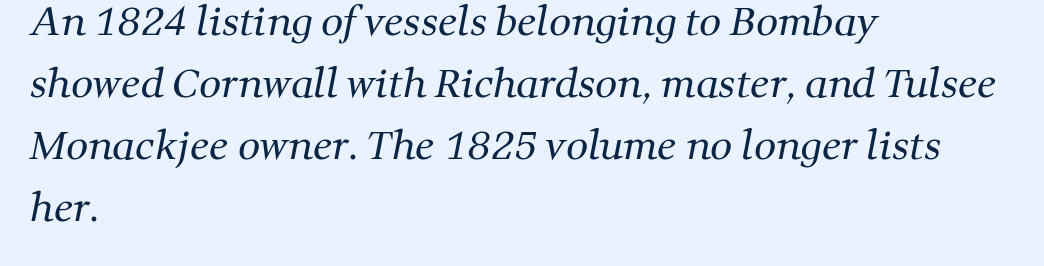
The image shows 39 px regular-weight serif type; set left-aligned, normal line spacing (1.59x), normal letter spacing, not underlined; medium stroke contrast and a medium x-height.
